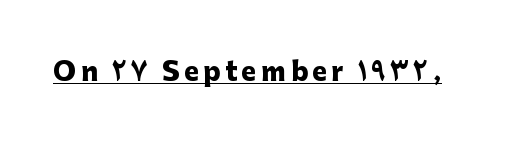
{"italic": "no", "bold": "yes", "underline": "yes", "glyph_px": 25}
